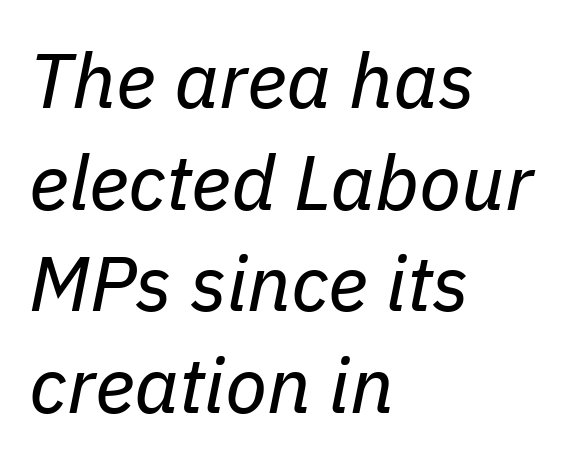
The image shows 77 px regular-weight type, italic (leaning right); set left-aligned, normal line spacing (1.32x), normal letter spacing, not underlined; low stroke contrast and a medium x-height.
